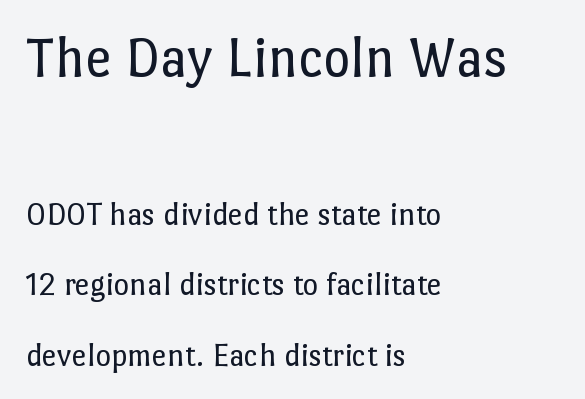
{"italic": "no", "bold": "no", "weight": "regular", "width": "normal", "stroke_contrast": "low", "x_height": "medium", "monospaced": "no", "underline": "no", "align": "left", "line_spacing": "loose", "line_spacing_ratio": 2.13, "letter_spacing": "normal", "letter_spacing_em": 0.0, "larger_block": "first", "size_ratio": 1.76, "glyph_px": 58}
